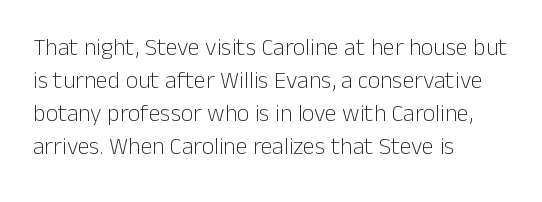
The image shows 24 px text type, upright; set left-aligned, normal line spacing (1.37x), normal letter spacing, not underlined.
